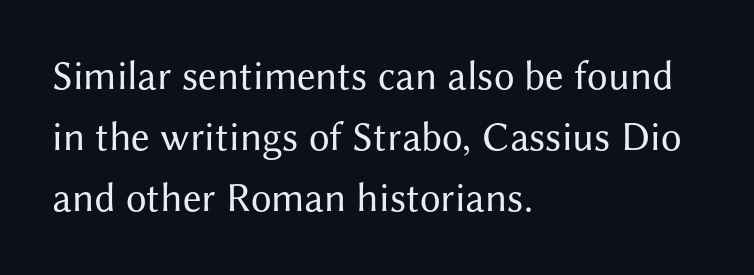
The leading is moderate, giving the passage an even texture. Unlike italic type, these characters show no tilt at all. Glance below the letters and you will spot only blank space. Spacing verdict: proportional, widths tailored to each character. Caption: multi-line text, flush left, ragged right. Students, note that the glyphs here touch the page at normal intervals.
